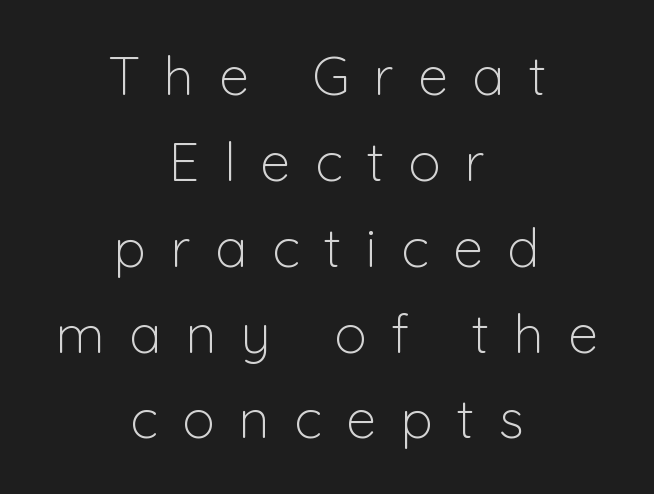
The image shows 54 px light sans-serif type, upright; set centered, normal line spacing (1.59x), unusually wide letter spacing (+0.45 em), not underlined; low stroke contrast and a medium x-height.
